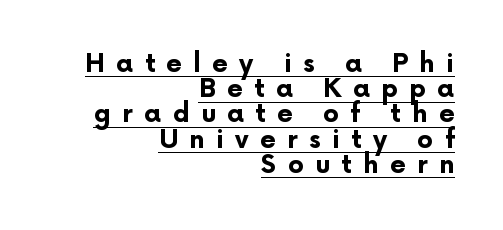
Check the space under the baseline: a stroke is drawn there. Heavy, bold letterforms. A roman cut, with each character standing at attention. The paragraph shown leans on its right margin. Successive baselines arrive quickly, one right under another.
